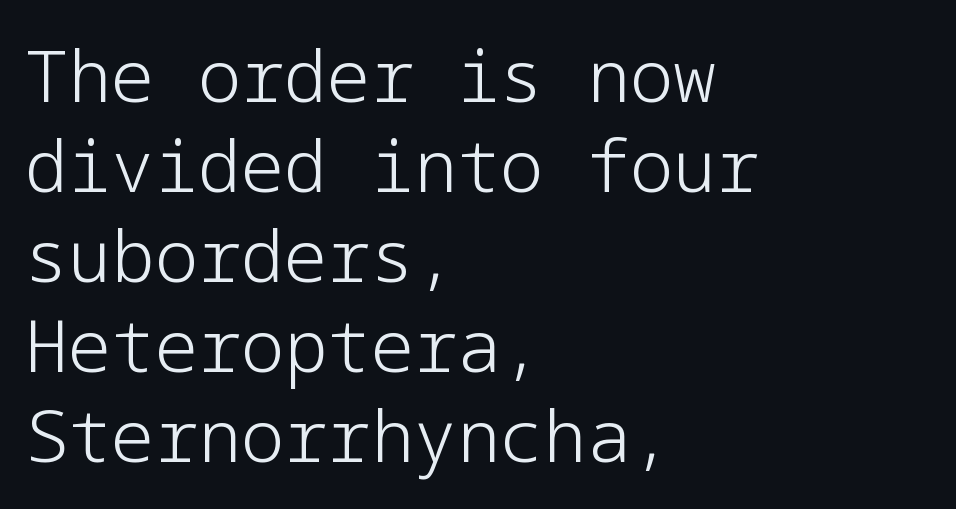
{"serif": "no", "italic": "no", "bold": "no", "weight": "light", "width": "normal", "stroke_contrast": "low", "x_height": "medium", "underline": "no", "align": "left", "line_spacing": "normal", "line_spacing_ratio": 1.25, "letter_spacing": "normal", "letter_spacing_em": 0.0, "glyph_px": 72}
